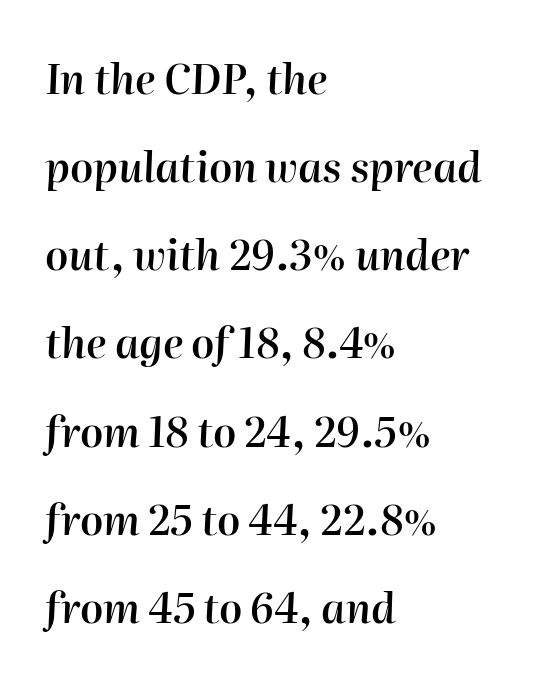
Q: Is the text bold? A: Semi-bold.
Q: Is the text italic (slanted)? A: Yes, it leans right by about 2 degrees.
Q: Is the text underlined? A: No.
Q: How is the paragraph aligned? A: Left-aligned.
Q: Is the spacing between letters normal or unusually wide? A: Normal.
Q: Is the spacing between lines tight, normal or loose? A: Loose.
Q: Width (condensed, normal, or wide)? A: Normal.
Q: Stroke contrast? A: High.
Q: x-height? A: Medium.
Q: Monospaced? A: No.
